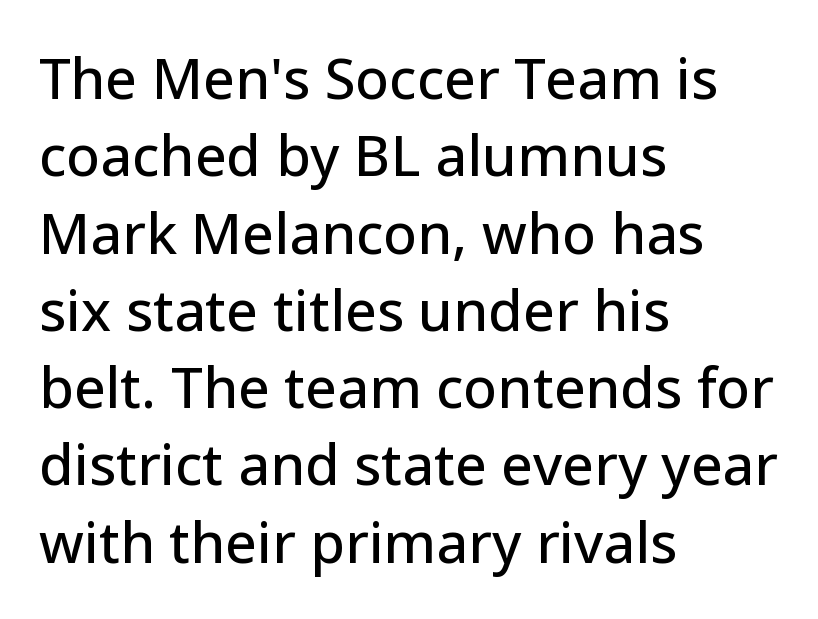
Q: Is the text italic (slanted)? A: No, it is upright.
Q: Is the typeface a serif or a sans-serif typeface? A: Sans-serif.
Q: Is the text underlined? A: No.
Q: How is the paragraph aligned? A: Left-aligned.
Q: Is the spacing between letters normal or unusually wide? A: Normal.
Q: Is the spacing between lines tight, normal or loose? A: Normal.
Q: Width (condensed, normal, or wide)? A: Normal.
Q: Stroke contrast? A: Low.
Q: x-height? A: Medium.
Q: Monospaced? A: No.
